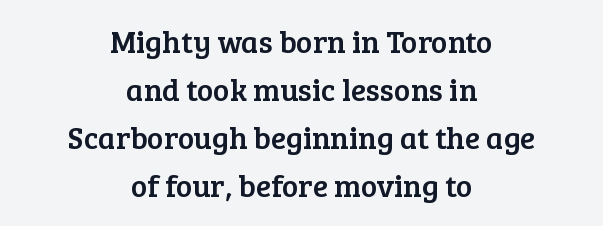
Q: Is the text italic (slanted)? A: No, it is upright.
Q: Is the typeface a serif or a sans-serif typeface? A: Serif.
Q: Is the text underlined? A: No.
Q: How is the paragraph aligned? A: Centered.
Q: Is the spacing between letters normal or unusually wide? A: Normal.
Q: Is the spacing between lines tight, normal or loose? A: Normal.
Q: Width (condensed, normal, or wide)? A: Normal.
Q: Stroke contrast? A: Low.
Q: x-height? A: Medium.
Q: Monospaced? A: No.
